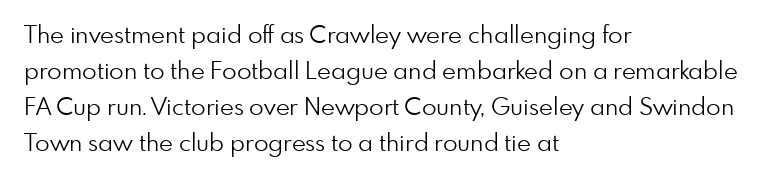
There is no visible air inserted between adjacent glyphs. The rendering anchors every line to the left-hand side. Counters stay open thanks to moderate or lighter strokes. Is there much room between lines? A standard amount, neither cramped nor airy. Type without underlining.
